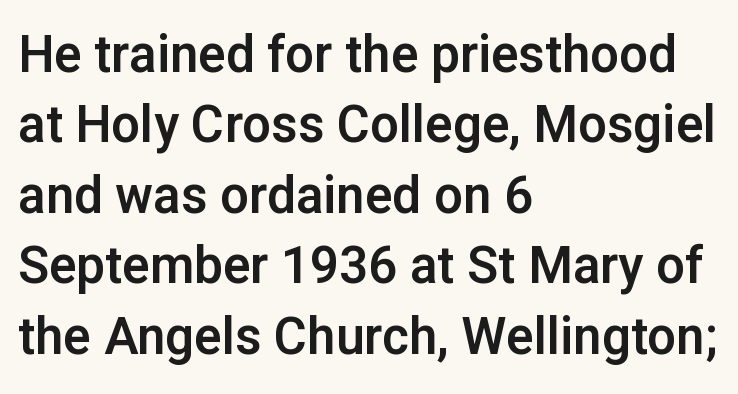
{"serif": "no", "italic": "no", "width": "normal", "stroke_contrast": "low", "x_height": "medium", "monospaced": "no", "underline": "no", "align": "left", "line_spacing": "normal", "line_spacing_ratio": 1.38, "letter_spacing": "normal", "letter_spacing_em": 0.0, "glyph_px": 51}
